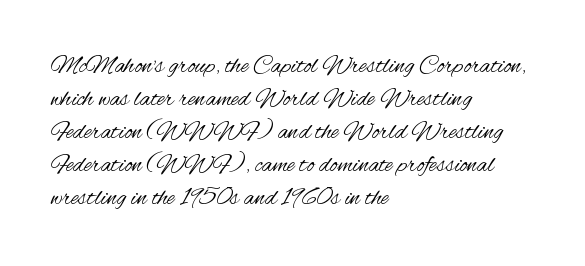
The setting favours the left margin, as ordinary paragraphs usually do. Does the leading feel generous? No, just average. The passage shown has conventional tracking throughout. Each stroke keeps to a modest, everyday thickness or less.
